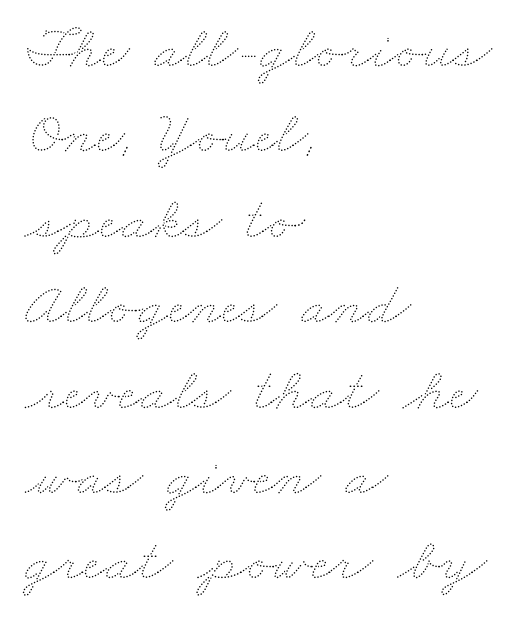
Q: Is the text bold? A: No.
Q: Is the text underlined? A: No.
Q: How is the paragraph aligned? A: Left-aligned.
Q: Is the spacing between letters normal or unusually wide? A: Normal.
Q: Is the spacing between lines tight, normal or loose? A: Normal.
Q: Width (condensed, normal, or wide)? A: Wide.
Q: Stroke contrast? A: Medium.
Q: x-height? A: Small.
Q: Monospaced? A: No.
